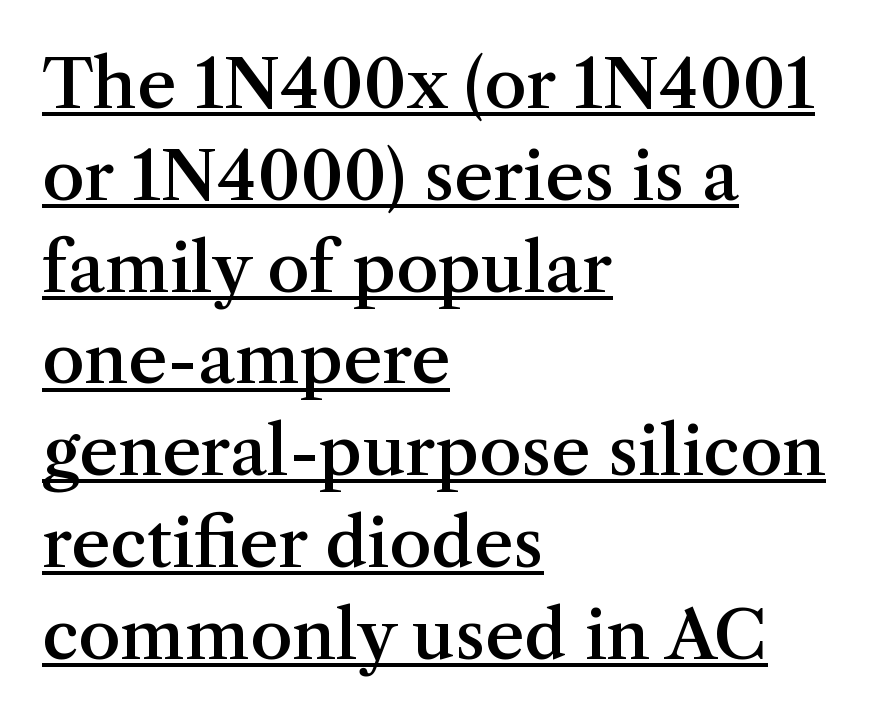
Q: Is the text bold? A: Semi-bold.
Q: Is the text italic (slanted)? A: No, it is upright.
Q: Is the typeface a serif or a sans-serif typeface? A: Serif.
Q: Is the text underlined? A: Yes.
Q: How is the paragraph aligned? A: Left-aligned.
Q: Is the spacing between letters normal or unusually wide? A: Normal.
Q: Is the spacing between lines tight, normal or loose? A: Normal.
Q: Width (condensed, normal, or wide)? A: Normal.
Q: Stroke contrast? A: Medium.
Q: x-height? A: Medium.
Q: Monospaced? A: No.
